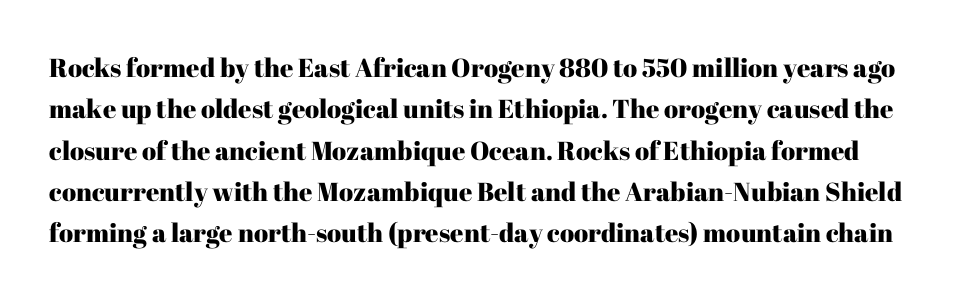
The image shows 26 px text type, upright; set normal line spacing (1.59x), normal letter spacing, not underlined.
